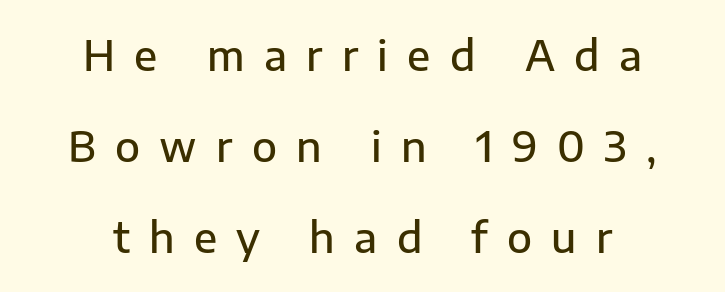
Q: Is the text bold? A: Semi-bold.
Q: Is the text italic (slanted)? A: No, it is upright.
Q: Is the typeface a serif or a sans-serif typeface? A: Sans-serif.
Q: Is the text underlined? A: No.
Q: How is the paragraph aligned? A: Centered.
Q: Is the spacing between letters normal or unusually wide? A: Unusually wide.
Q: Is the spacing between lines tight, normal or loose? A: Loose.
Q: Width (condensed, normal, or wide)? A: Normal.
Q: Stroke contrast? A: Low.
Q: x-height? A: Medium.
Q: Monospaced? A: No.
